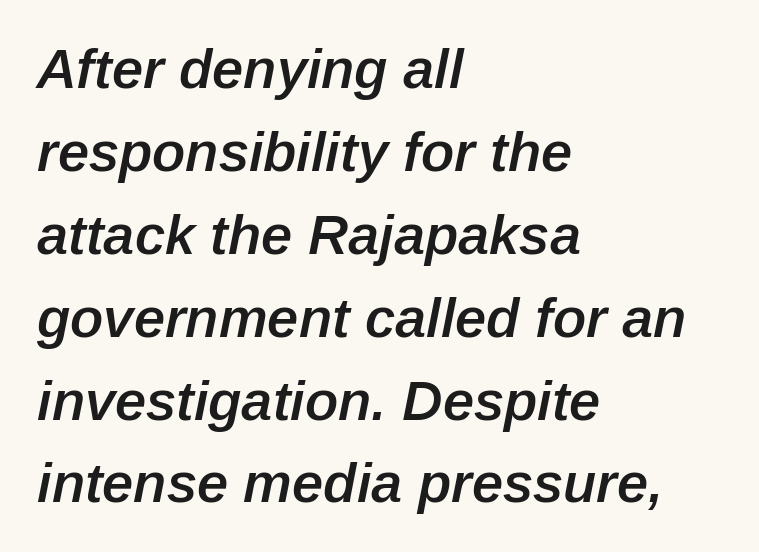
Q: Is the text bold? A: Semi-bold.
Q: Is the text italic (slanted)? A: Yes, it leans right by about 12 degrees.
Q: Is the text underlined? A: No.
Q: How is the paragraph aligned? A: Left-aligned.
Q: Is the spacing between letters normal or unusually wide? A: Normal.
Q: Is the spacing between lines tight, normal or loose? A: Normal.
Q: Width (condensed, normal, or wide)? A: Normal.
Q: Stroke contrast? A: Low.
Q: x-height? A: Medium.
Q: Monospaced? A: No.
